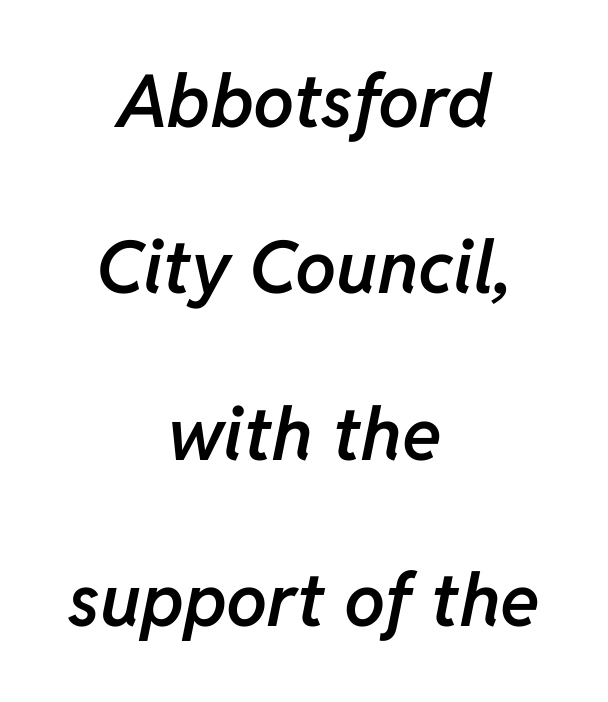
Q: Is the text bold? A: Semi-bold.
Q: Is the text italic (slanted)? A: Yes, it leans right by about 11 degrees.
Q: Is the text underlined? A: No.
Q: How is the paragraph aligned? A: Centered.
Q: Is the spacing between letters normal or unusually wide? A: Normal.
Q: Is the spacing between lines tight, normal or loose? A: Loose.
Q: Width (condensed, normal, or wide)? A: Normal.
Q: Stroke contrast? A: Low.
Q: x-height? A: Medium.
Q: Monospaced? A: No.
